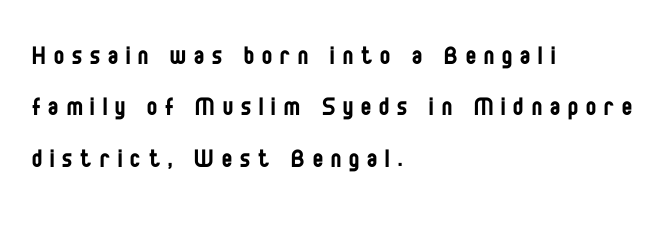
These glyphs show unthickened strokes, regular width or finer. Vertical strokes here are truly vertical. Do the characters align in a grid? No, the font is proportional. Lines of text with bare space underneath. The type is letterspaced generously, with wide tracking.
